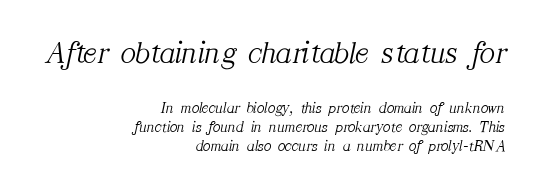
The image shows 32 px light serif type, italic (leaning right); set right-aligned, line spacing 1.19x, normal letter spacing, not underlined; the first (top) block is 2.0x larger; medium stroke contrast and a medium x-height.
